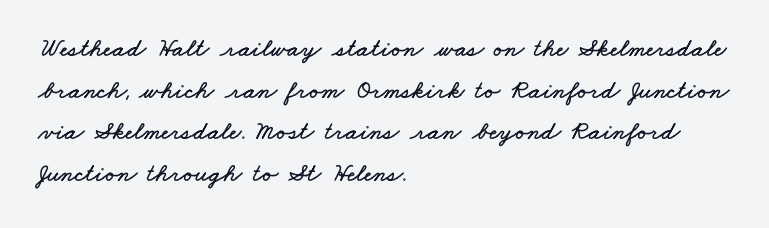
Q: Is the text underlined? A: No.
Q: How is the paragraph aligned? A: Left-aligned.
Q: Is the spacing between letters normal or unusually wide? A: Normal.
Q: Is the spacing between lines tight, normal or loose? A: Normal.
